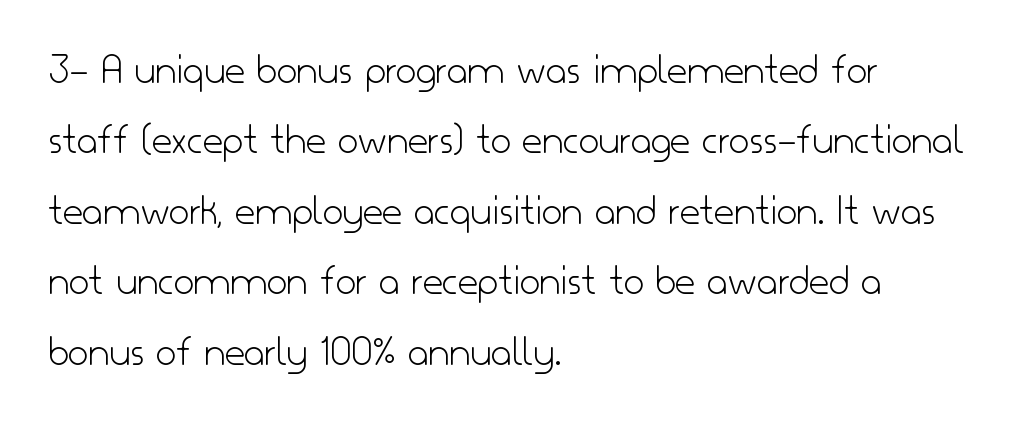
Q: Is the text bold? A: No.
Q: Is the text italic (slanted)? A: No, it is upright.
Q: Is the typeface a serif or a sans-serif typeface? A: Sans-serif.
Q: Is the text underlined? A: No.
Q: How is the paragraph aligned? A: Left-aligned.
Q: Is the spacing between letters normal or unusually wide? A: Normal.
Q: Is the spacing between lines tight, normal or loose? A: Normal.
Q: Width (condensed, normal, or wide)? A: Normal.
Q: Stroke contrast? A: Low.
Q: x-height? A: Small.
Q: Monospaced? A: No.
